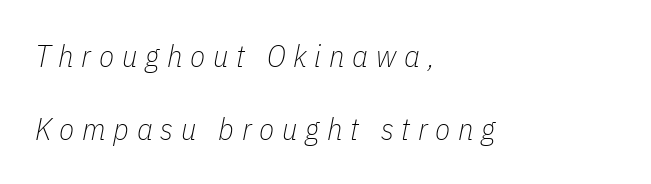
Compared with a typical body face, this is equally light or lighter still. The space beneath each line is pristine and unruled. The letterforms stand isolated, each surrounded by extra space. Characters are canted at an angle relative to the baseline's perpendicular.
